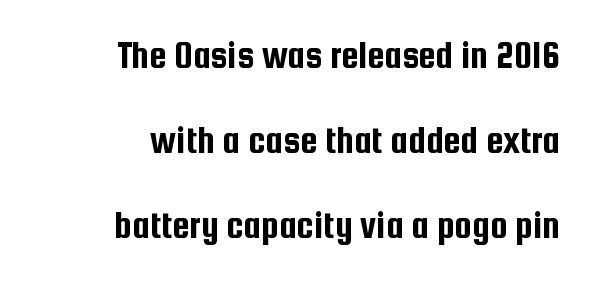
Q: Is the text italic (slanted)? A: No, it is upright.
Q: Is the typeface a serif or a sans-serif typeface? A: Sans-serif.
Q: Is the text underlined? A: No.
Q: How is the paragraph aligned? A: Right-aligned.
Q: Is the spacing between letters normal or unusually wide? A: Normal.
Q: Is the spacing between lines tight, normal or loose? A: Loose.
Q: Width (condensed, normal, or wide)? A: Condensed.
Q: Stroke contrast? A: Low.
Q: x-height? A: Medium.
Q: Monospaced? A: No.
